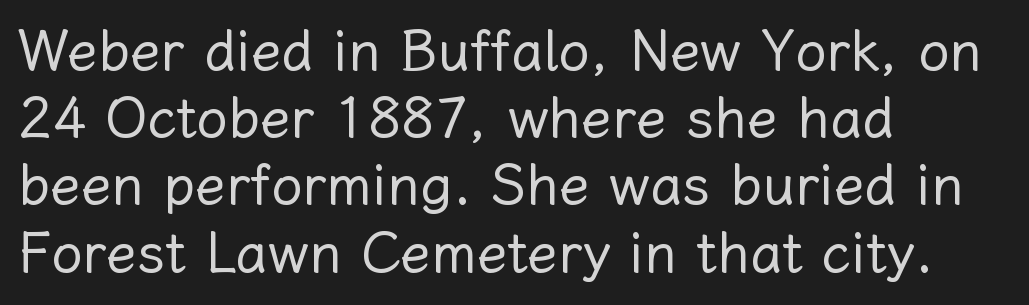
Q: Is the text bold? A: No.
Q: Is the text italic (slanted)? A: No, it is upright.
Q: Is the text underlined? A: No.
Q: How is the paragraph aligned? A: Left-aligned.
Q: Is the spacing between letters normal or unusually wide? A: Normal.
Q: Width (condensed, normal, or wide)? A: Normal.
Q: Stroke contrast? A: Low.
Q: x-height? A: Medium.
Q: Monospaced? A: No.
